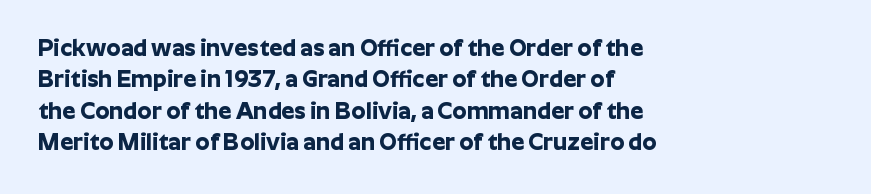
If you drew a line through each stem, it would be perfectly vertical. The face used here has the dense, thick strokes of a bold. All the whitespace from short lines collects on the right. Observe the ordinary spacing: letters are neighbours, not strangers. Rule under the text: the space is simply empty.
